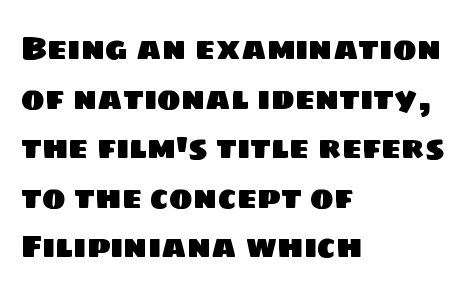
The image shows 32 px sans-serif type; set left-aligned, normal line spacing (1.55x), normal letter spacing, not underlined; low stroke contrast and a large x-height.
